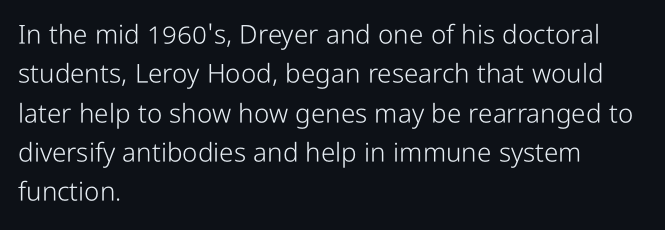
The image shows 26 px text type, upright; set left-aligned, normal line spacing (1.51x), normal letter spacing, not underlined.
